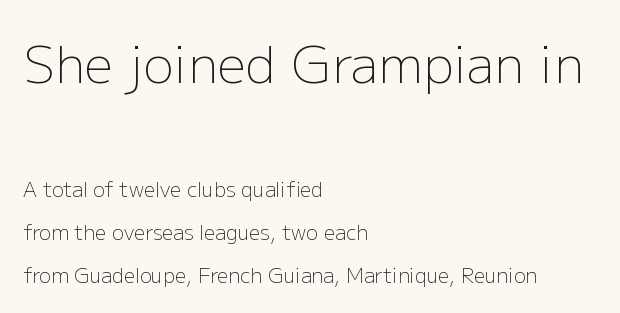
The image shows 51 px light sans-serif type, upright; set left-aligned, loose line spacing (2.15x), normal letter spacing, not underlined; the first (top) block is 2.55x larger; low stroke contrast and a medium x-height.
